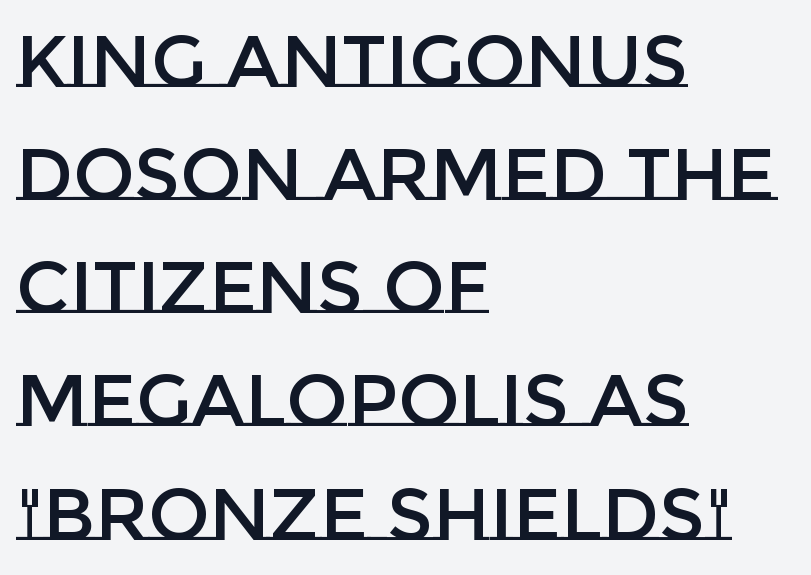
The image shows 73 px text type, upright; set left-aligned, normal line spacing (1.55x), normal letter spacing, not underlined; low stroke contrast and a large x-height.
